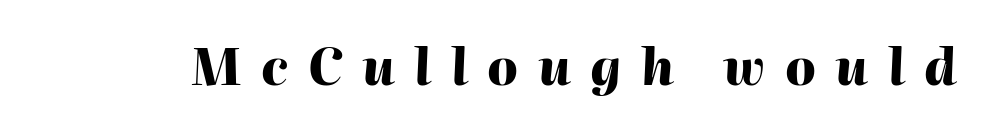
Q: Is the text bold? A: Yes.
Q: Is the text italic (slanted)? A: Yes, it leans right by about 2 degrees.
Q: Is the text underlined? A: No.
Q: Is the spacing between letters normal or unusually wide? A: Unusually wide.
Q: Width (condensed, normal, or wide)? A: Normal.
Q: Stroke contrast? A: High.
Q: x-height? A: Medium.
Q: Monospaced? A: No.
